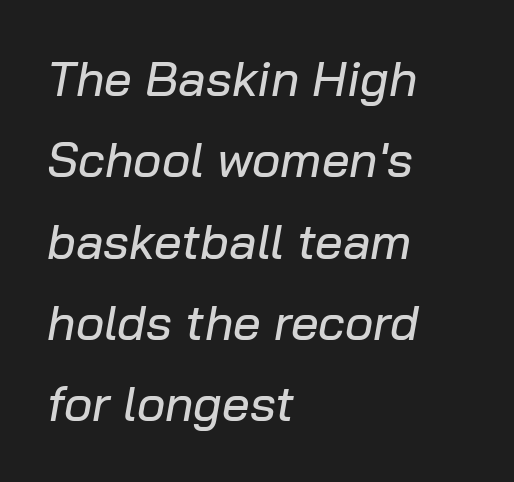
Q: Is the text italic (slanted)? A: Yes, it leans right by about 10 degrees.
Q: Is the text underlined? A: No.
Q: How is the paragraph aligned? A: Left-aligned.
Q: Is the spacing between letters normal or unusually wide? A: Normal.
Q: Is the spacing between lines tight, normal or loose? A: Normal.
Q: Width (condensed, normal, or wide)? A: Normal.
Q: Stroke contrast? A: Low.
Q: x-height? A: Medium.
Q: Monospaced? A: No.
